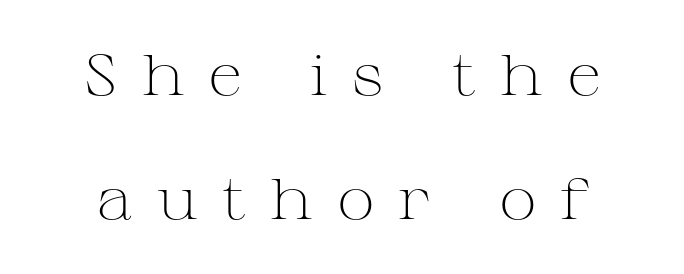
Q: Is the text bold? A: No.
Q: Is the text italic (slanted)? A: No, it is upright.
Q: Is the typeface a serif or a sans-serif typeface? A: Serif.
Q: Is the text underlined? A: No.
Q: How is the paragraph aligned? A: Centered.
Q: Is the spacing between letters normal or unusually wide? A: Unusually wide.
Q: Is the spacing between lines tight, normal or loose? A: Loose.
Q: Width (condensed, normal, or wide)? A: Wide.
Q: Stroke contrast? A: Medium.
Q: x-height? A: Medium.
Q: Monospaced? A: No.
